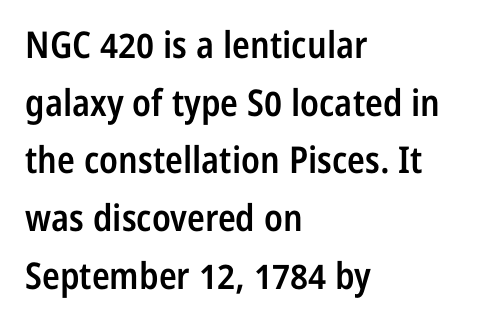
The image shows 37 px semibold, condensed sans-serif type, upright; set left-aligned, normal line spacing (1.56x), normal letter spacing, not underlined; low stroke contrast and a medium x-height.
